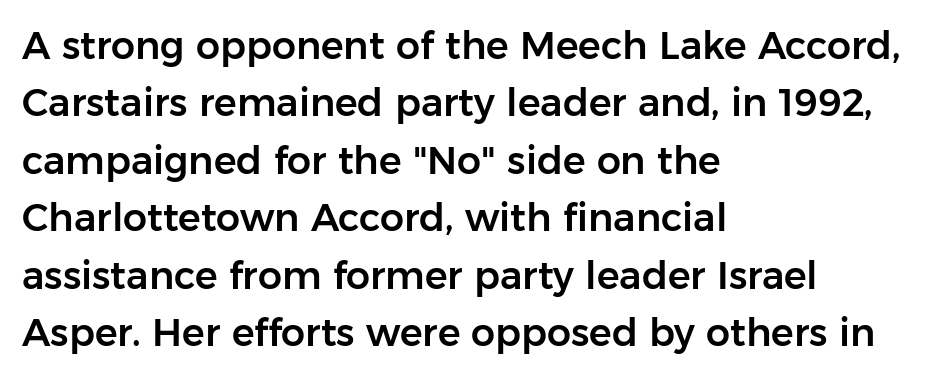
Q: Is the text italic (slanted)? A: No, it is upright.
Q: Is the typeface a serif or a sans-serif typeface? A: Sans-serif.
Q: Is the text underlined? A: No.
Q: How is the paragraph aligned? A: Left-aligned.
Q: Is the spacing between letters normal or unusually wide? A: Normal.
Q: Is the spacing between lines tight, normal or loose? A: Normal.
Q: Width (condensed, normal, or wide)? A: Normal.
Q: Stroke contrast? A: Low.
Q: x-height? A: Medium.
Q: Monospaced? A: No.
